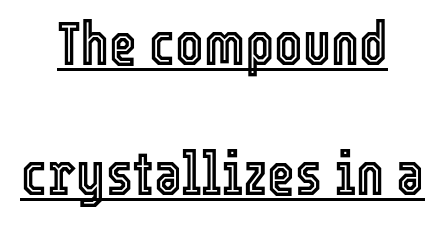
{"italic": "no", "width": "condensed", "x_height": "medium", "monospaced": "no", "underline": "yes", "align": "center", "line_spacing": "loose", "line_spacing_ratio": 2.16, "letter_spacing": "normal", "letter_spacing_em": 0.0, "glyph_px": 60}
